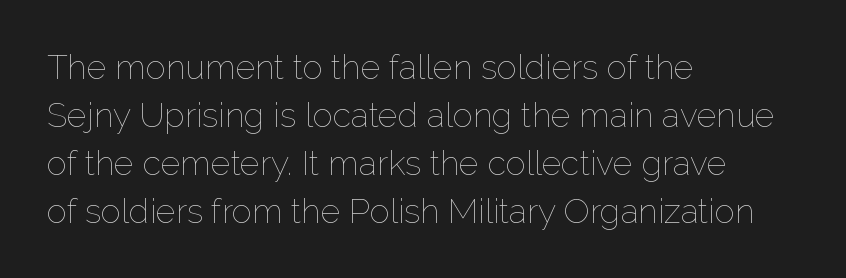
Short and long lines alike share a common starting point at left. Reading down the column, the eye jumps a familiar distance to each next line. Every character sits straight up, as roman type does. Proportional: the letters do not fall into vertical columns. Students, note that the glyphs here touch the page at normal intervals. This rendering features lettering with no underline.
